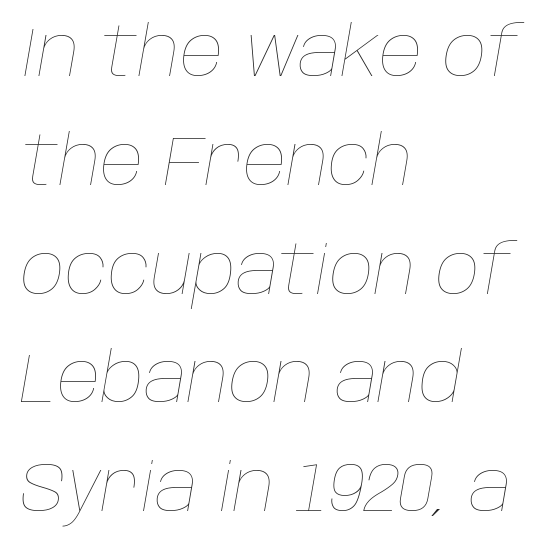
Q: Is the text bold? A: No.
Q: Is the text italic (slanted)? A: Yes, it leans right by about 10 degrees.
Q: Is the text underlined? A: No.
Q: How is the paragraph aligned? A: Left-aligned.
Q: Is the spacing between letters normal or unusually wide? A: Normal.
Q: Is the spacing between lines tight, normal or loose? A: Normal.
Q: Width (condensed, normal, or wide)? A: Normal.
Q: Stroke contrast? A: Low.
Q: x-height? A: Large.
Q: Monospaced? A: No.
